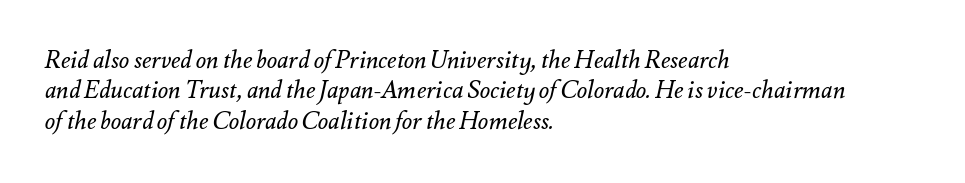
The image shows 24 px text type, italic (leaning right); set left-aligned, normal line spacing (1.27x), normal letter spacing, not underlined.
